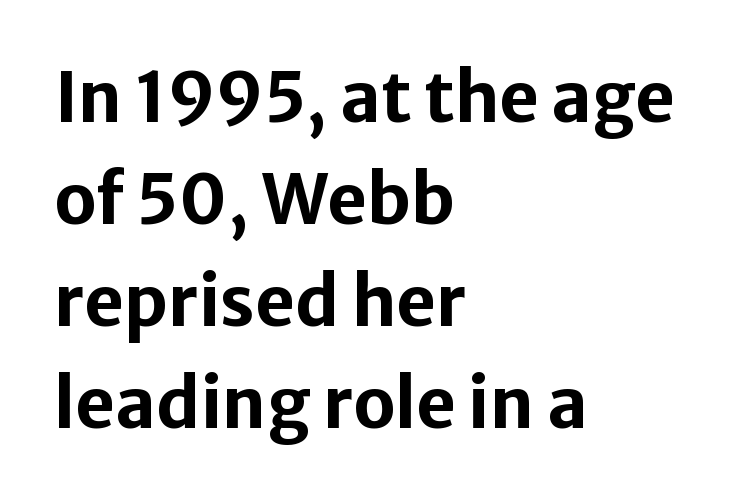
The image shows 69 px bold sans-serif type, upright; set left-aligned, normal line spacing (1.48x), normal letter spacing, not underlined; low stroke contrast and a medium x-height.
